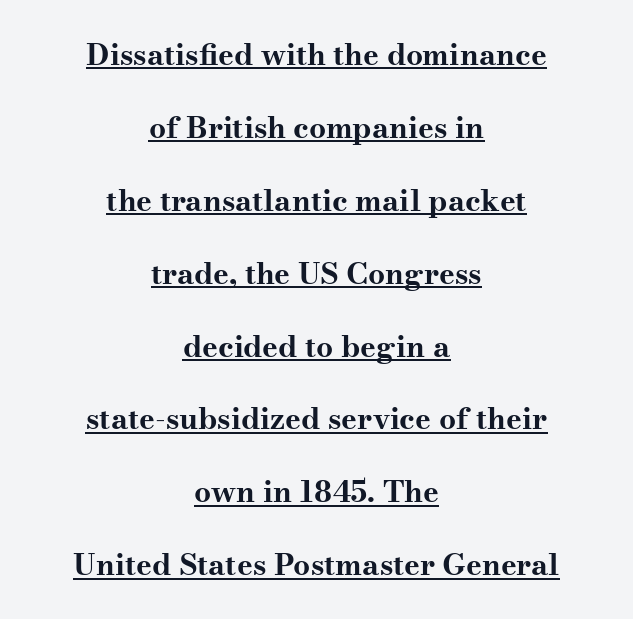
The image shows 30 px bold, wide serif type, upright; set centered, loose line spacing (2.43x), normal letter spacing, underlined; medium stroke contrast and a small x-height.
